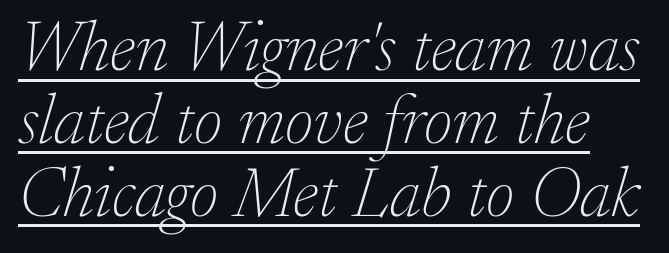
Spacing verdict: proportional, widths tailored to each character. The text carries the slant typical of an italic or oblique font. Letters have the restrained weight of plain body copy at most. The glyphs in this specimen are seriffed.
